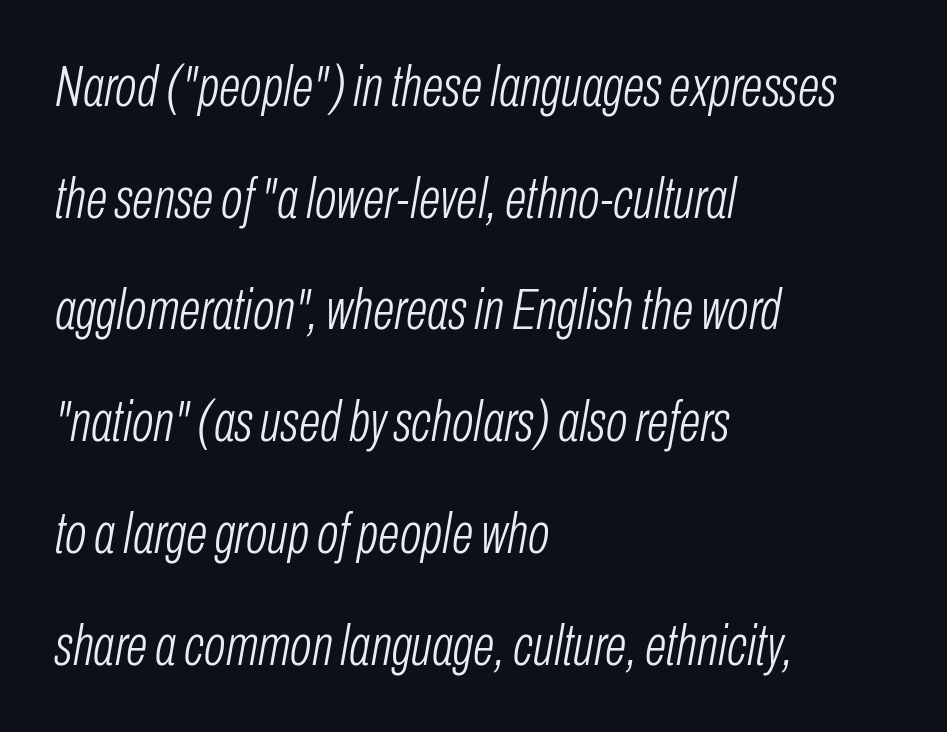
Q: Is the text bold? A: No.
Q: Is the text italic (slanted)? A: Yes, it leans right by about 10 degrees.
Q: Is the text underlined? A: No.
Q: How is the paragraph aligned? A: Left-aligned.
Q: Is the spacing between letters normal or unusually wide? A: Normal.
Q: Is the spacing between lines tight, normal or loose? A: Loose.
Q: Width (condensed, normal, or wide)? A: Condensed.
Q: Stroke contrast? A: Low.
Q: x-height? A: Medium.
Q: Monospaced? A: No.
